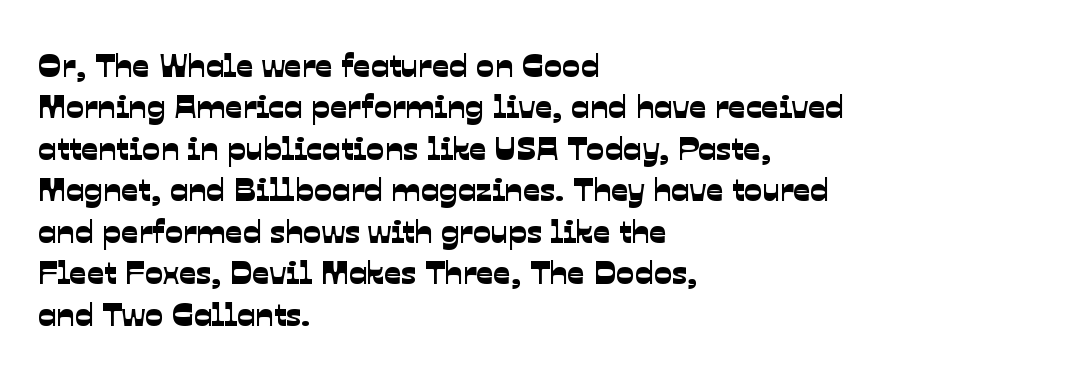
{"serif": "no", "width": "normal", "stroke_contrast": "low", "x_height": "medium", "monospaced": "no", "underline": "no", "align": "left", "line_spacing_ratio": 1.22, "letter_spacing": "normal", "letter_spacing_em": 0.0, "glyph_px": 34}
